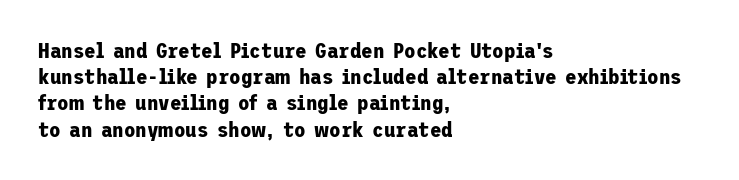
Does the weight exceed regular? Yes, all the way to bold. A typesetter would mark this as roman, not italic. The glyphs are unaccompanied by any horizontal stroke below them. Interline gaps are of average width in this sample. The horizontal fit of the characters is conventional and even.
